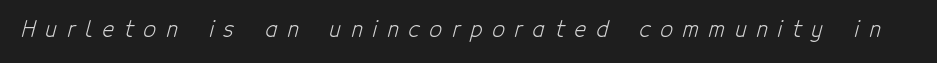
Q: Is the text bold? A: No.
Q: Is the text underlined? A: No.
Q: Is the spacing between letters normal or unusually wide? A: Unusually wide.
